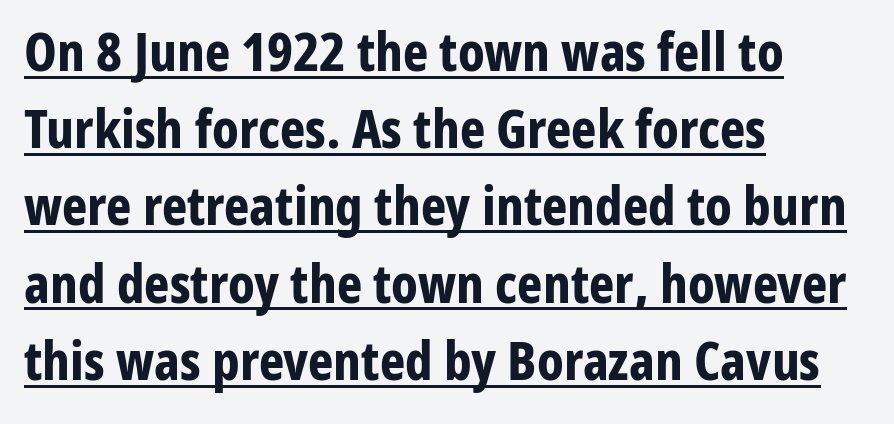
The image shows 54 px bold, condensed sans-serif type, upright; set left-aligned, normal line spacing (1.43x), normal letter spacing, underlined; low stroke contrast and a medium x-height.
